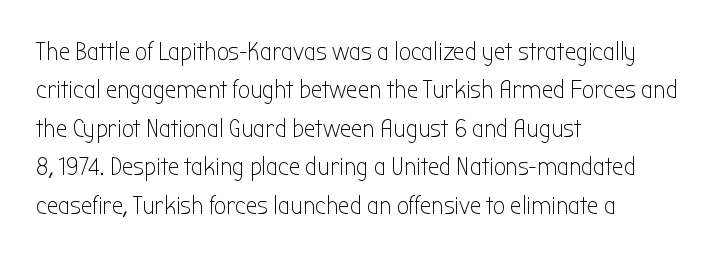
The image shows 26 px text type, upright; set left-aligned, normal line spacing (1.48x), normal letter spacing, not underlined.
